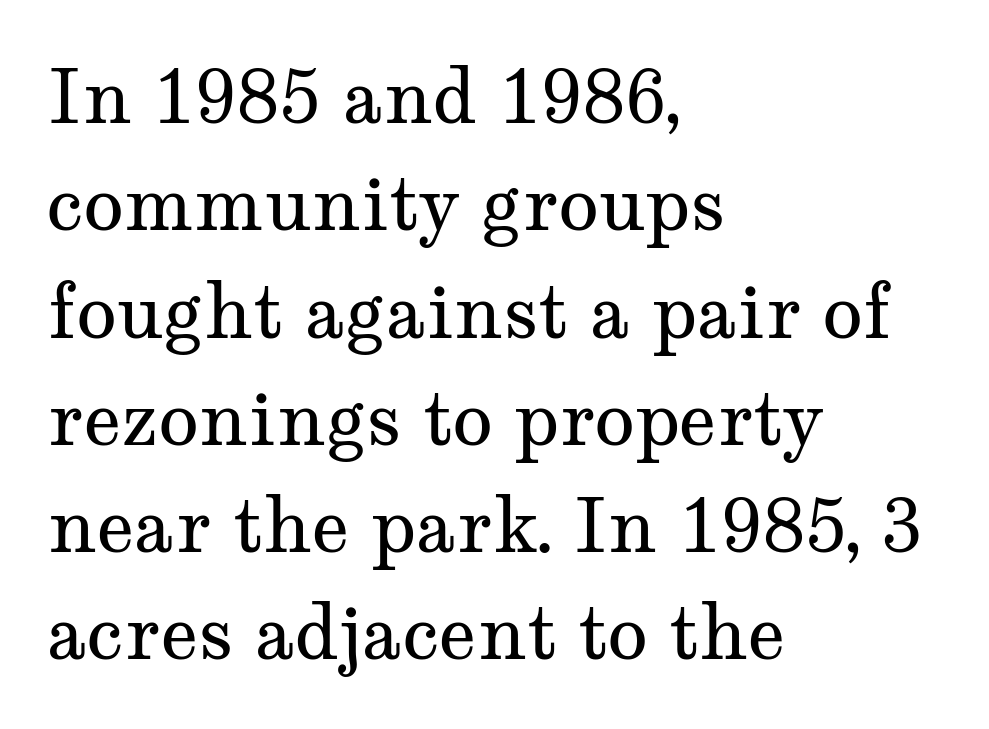
{"serif": "yes", "italic": "no", "bold": "no", "weight": "regular", "width": "wide", "stroke_contrast": "medium", "x_height": "medium", "monospaced": "no", "underline": "no", "align": "left", "line_spacing": "normal", "line_spacing_ratio": 1.45, "letter_spacing": "normal", "letter_spacing_em": 0.0, "glyph_px": 74}
